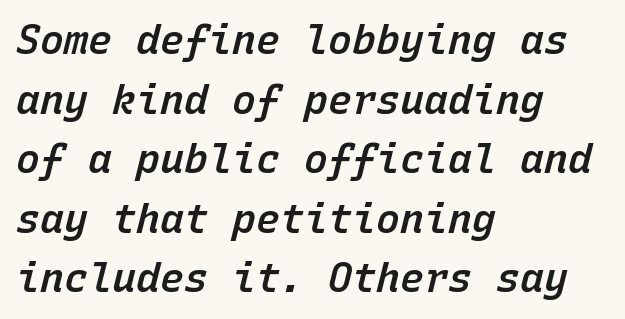
Q: Is the text bold? A: Semi-bold.
Q: Is the text italic (slanted)? A: Yes, it leans right by about 15 degrees.
Q: Is the text underlined? A: No.
Q: How is the paragraph aligned? A: Left-aligned.
Q: Is the spacing between letters normal or unusually wide? A: Normal.
Q: Is the spacing between lines tight, normal or loose? A: Normal.
Q: Width (condensed, normal, or wide)? A: Normal.
Q: Stroke contrast? A: Low.
Q: x-height? A: Medium.
Q: Monospaced? A: Yes.
